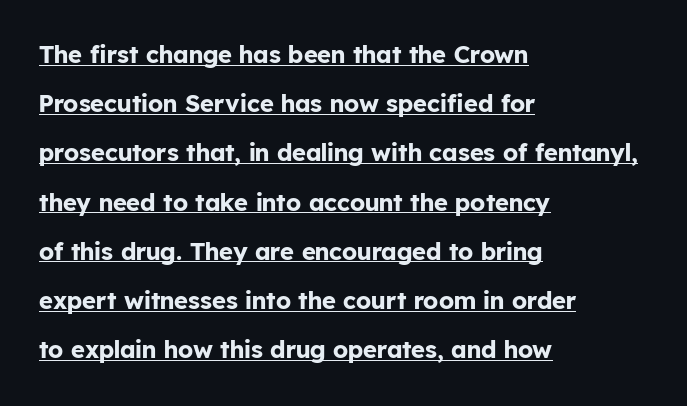
{"italic": "no", "bold": "yes", "underline": "yes", "align": "left", "line_spacing": "loose", "line_spacing_ratio": 2.05, "letter_spacing": "normal", "letter_spacing_em": 0.0, "glyph_px": 24}
